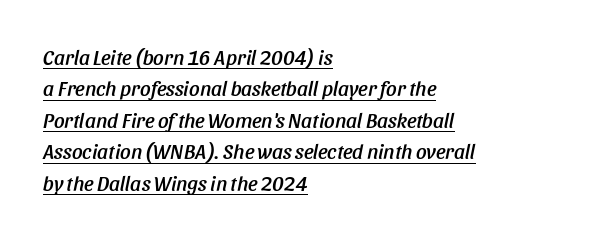
Q: Is the text italic (slanted)? A: Yes, it leans right by about 11 degrees.
Q: Is the text underlined? A: Yes.
Q: How is the paragraph aligned? A: Left-aligned.
Q: Is the spacing between letters normal or unusually wide? A: Normal.
Q: Is the spacing between lines tight, normal or loose? A: Normal.
